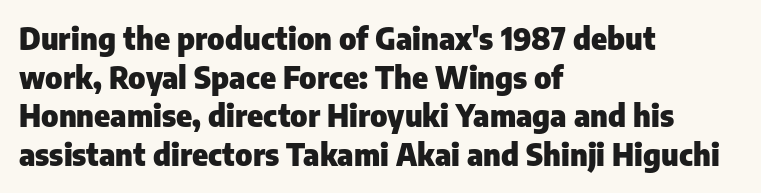
The image shows 30 px heavy sans-serif type, upright; set left-aligned, normal line spacing (1.29x), normal letter spacing, not underlined; low stroke contrast and a medium x-height.
